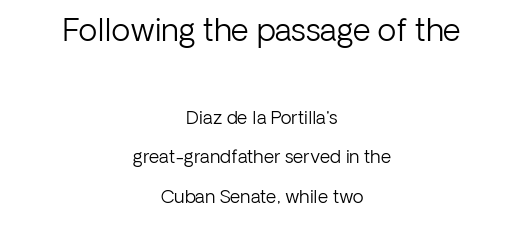
Q: Is the text bold? A: No.
Q: Is the text italic (slanted)? A: No, it is upright.
Q: Is the typeface a serif or a sans-serif typeface? A: Sans-serif.
Q: Is the text underlined? A: No.
Q: How is the paragraph aligned? A: Centered.
Q: Is the spacing between letters normal or unusually wide? A: Normal.
Q: Is the spacing between lines tight, normal or loose? A: Loose.
Q: Which block of text is set in a larger size, the first (top) or the second (bottom)? A: The first (top) one.
Q: Width (condensed, normal, or wide)? A: Normal.
Q: Stroke contrast? A: Low.
Q: x-height? A: Medium.
Q: Monospaced? A: No.
